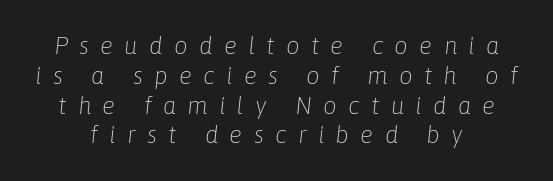
Between one letter and the next there's a generous, obvious gap. Type without underlining. Compared with ordinary roman type, these characters are visibly tilted. Heaviness? Minimal to ordinary, like unemphasized prose.
